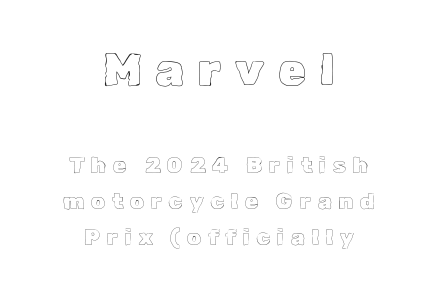
{"italic": "no", "width": "normal", "x_height": "medium", "monospaced": "no", "underline": "no", "align": "center", "line_spacing": "normal", "line_spacing_ratio": 1.64, "letter_spacing": "wide", "letter_spacing_em": 0.31, "larger_block": "first", "size_ratio": 2.05, "glyph_px": 45}
